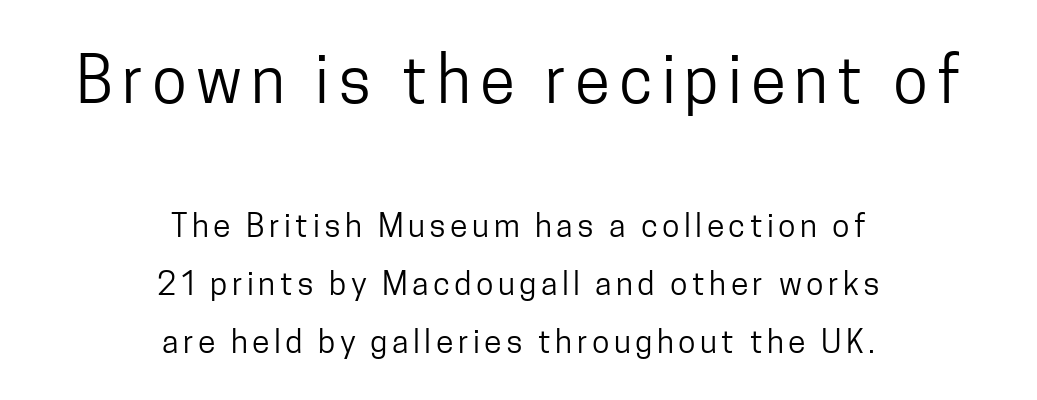
{"serif": "no", "italic": "no", "bold": "no", "weight": "regular", "width": "condensed", "stroke_contrast": "low", "x_height": "medium", "monospaced": "no", "underline": "no", "align": "center", "line_spacing_ratio": 1.8, "larger_block": "first", "size_ratio": 2.0, "glyph_px": 64}
